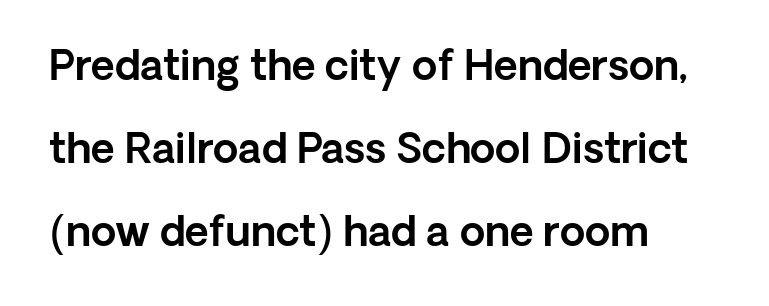
The space between consecutive lines is lavish. The gap between lines stays unmarked. Teacher's note: observe the even left margin — that is flush-left alignment. The designer went with a sans here, leaving each stem footless. The letterforms sit shoulder to shoulder at normal distance.
